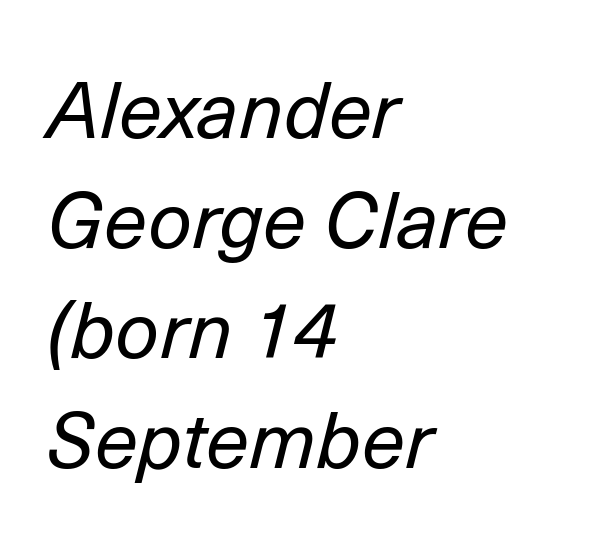
The image shows 78 px regular-weight type, italic (leaning right); set left-aligned, normal line spacing (1.41x), normal letter spacing, not underlined; low stroke contrast and a medium x-height.
